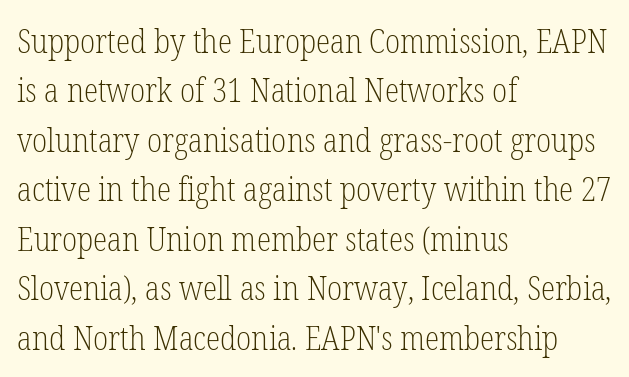
{"serif": "yes", "italic": "no", "bold": "no", "weight": "light", "width": "condensed", "stroke_contrast": "low", "x_height": "medium", "monospaced": "no", "underline": "no", "align": "left", "line_spacing": "normal", "line_spacing_ratio": 1.5, "letter_spacing": "normal", "letter_spacing_em": 0.0, "glyph_px": 33}
